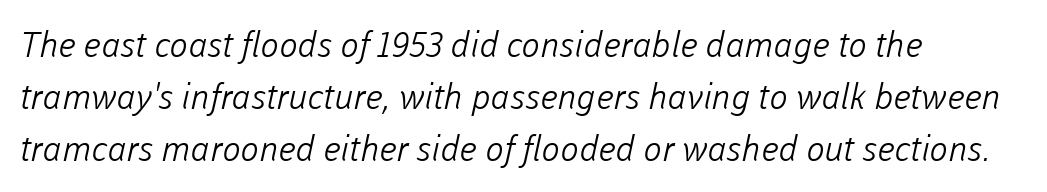
{"serif": "no", "bold": "no", "weight": "light", "width": "normal", "stroke_contrast": "low", "x_height": "medium", "monospaced": "no", "underline": "no", "align": "left", "line_spacing": "normal", "line_spacing_ratio": 1.49, "letter_spacing": "normal", "letter_spacing_em": 0.0, "glyph_px": 35}
